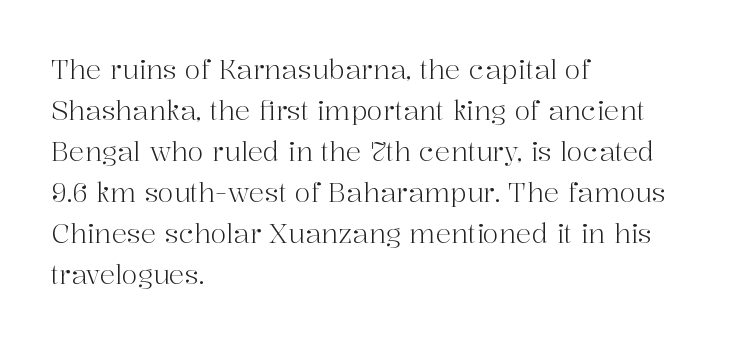
The words here are not underlined. Unbolded letterforms with no extra heft. Quick note: interline space is typical. These lines stack with their left ends in a neat column. Ordinary non-slanted type is in use. Here the glyphs are tracked normally, forming tight word shapes.
